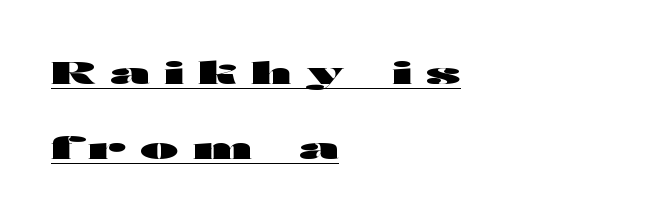
Q: Is the text bold? A: Yes.
Q: Is the text italic (slanted)? A: No, it is upright.
Q: Is the typeface a serif or a sans-serif typeface? A: Sans-serif.
Q: Is the text underlined? A: Yes.
Q: How is the paragraph aligned? A: Left-aligned.
Q: Is the spacing between letters normal or unusually wide? A: Unusually wide.
Q: Is the spacing between lines tight, normal or loose? A: Loose.
Q: Width (condensed, normal, or wide)? A: Wide.
Q: Stroke contrast? A: High.
Q: x-height? A: Medium.
Q: Monospaced? A: No.
